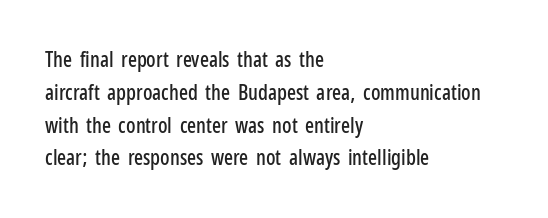
Q: Is the text italic (slanted)? A: No, it is upright.
Q: Is the text underlined? A: No.
Q: How is the paragraph aligned? A: Left-aligned.
Q: Is the spacing between letters normal or unusually wide? A: Normal.
Q: Is the spacing between lines tight, normal or loose? A: Normal.
